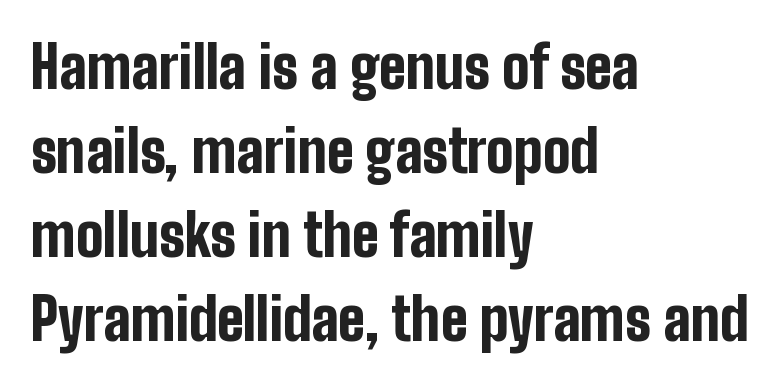
{"serif": "no", "italic": "no", "bold": "yes", "weight": "bold", "width": "condensed", "stroke_contrast": "low", "x_height": "medium", "monospaced": "no", "underline": "no", "align": "left", "line_spacing": "normal", "line_spacing_ratio": 1.45, "letter_spacing": "normal", "letter_spacing_em": 0.0, "glyph_px": 58}
